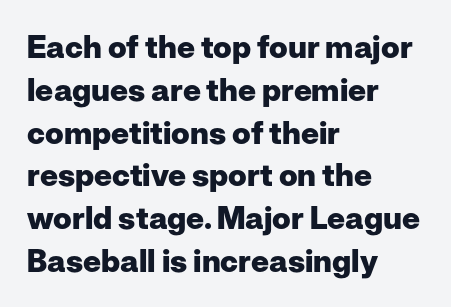
Q: Is the text bold? A: Yes.
Q: Is the text italic (slanted)? A: No, it is upright.
Q: Is the typeface a serif or a sans-serif typeface? A: Sans-serif.
Q: Is the text underlined? A: No.
Q: How is the paragraph aligned? A: Left-aligned.
Q: Is the spacing between letters normal or unusually wide? A: Normal.
Q: Is the spacing between lines tight, normal or loose? A: Normal.
Q: Width (condensed, normal, or wide)? A: Normal.
Q: Stroke contrast? A: Low.
Q: x-height? A: Medium.
Q: Monospaced? A: No.
